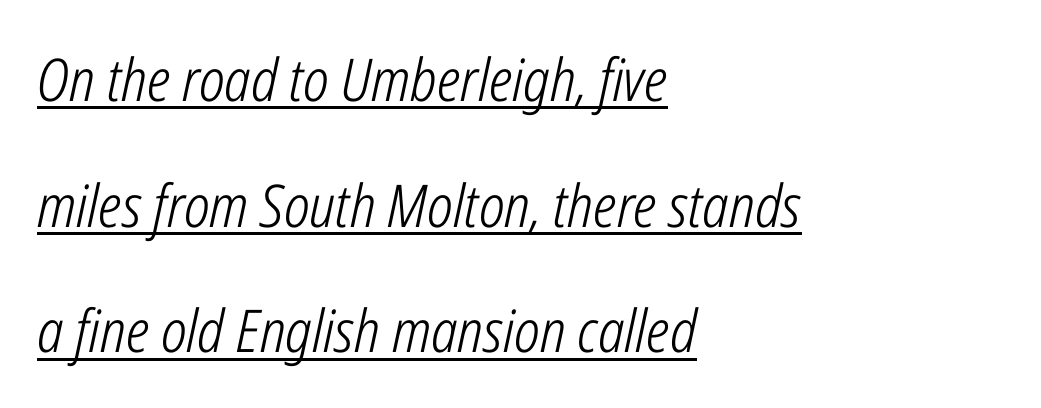
Q: Is the text bold? A: No.
Q: Is the text italic (slanted)? A: Yes, it leans right by about 12 degrees.
Q: Is the text underlined? A: Yes.
Q: How is the paragraph aligned? A: Left-aligned.
Q: Is the spacing between letters normal or unusually wide? A: Normal.
Q: Is the spacing between lines tight, normal or loose? A: Loose.
Q: Width (condensed, normal, or wide)? A: Condensed.
Q: Stroke contrast? A: Low.
Q: x-height? A: Medium.
Q: Monospaced? A: No.
